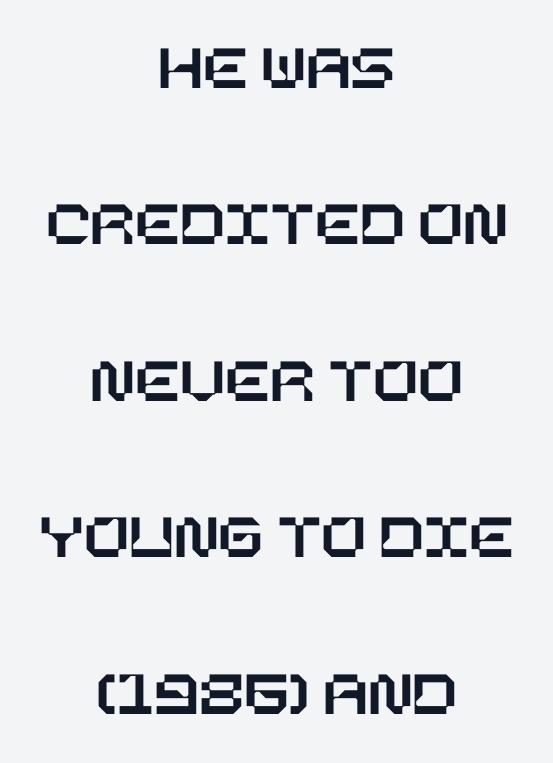
{"italic": "no", "width": "normal", "stroke_contrast": "low", "x_height": "large", "underline": "no", "align": "center", "line_spacing": "loose", "line_spacing_ratio": 2.37, "letter_spacing": "normal", "letter_spacing_em": 0.0, "glyph_px": 66}
